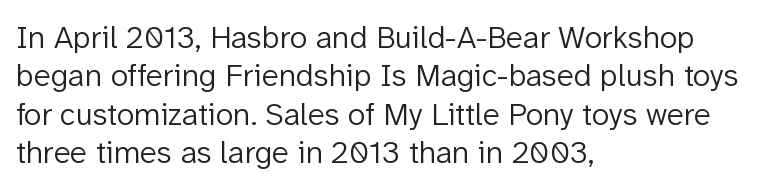
Q: Is the text bold? A: No.
Q: Is the text italic (slanted)? A: No, it is upright.
Q: Is the typeface a serif or a sans-serif typeface? A: Sans-serif.
Q: Is the text underlined? A: No.
Q: How is the paragraph aligned? A: Left-aligned.
Q: Is the spacing between letters normal or unusually wide? A: Normal.
Q: Width (condensed, normal, or wide)? A: Normal.
Q: Stroke contrast? A: Low.
Q: x-height? A: Medium.
Q: Monospaced? A: No.
